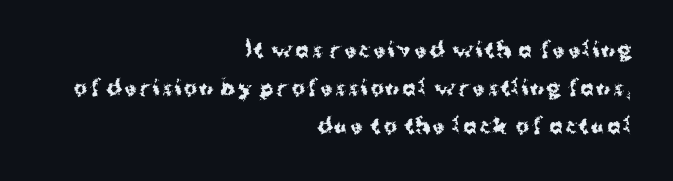
Q: Is the text bold? A: Yes.
Q: Is the text italic (slanted)? A: No, it is upright.
Q: Is the text underlined? A: No.
Q: How is the paragraph aligned? A: Right-aligned.
Q: Is the spacing between lines tight, normal or loose? A: Loose.
